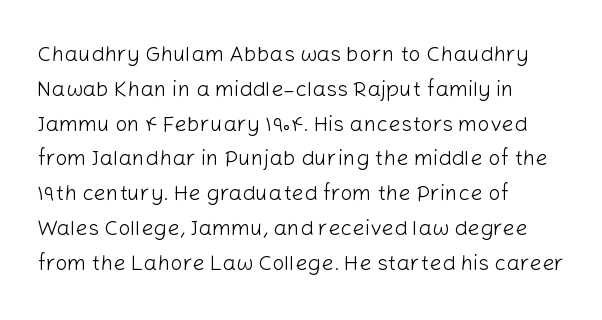
The image shows 22 px text type, upright; set left-aligned, normal line spacing (1.58x), normal letter spacing, not underlined.
